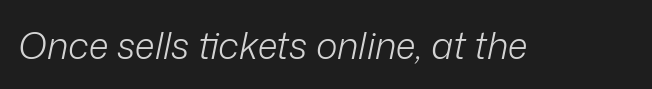
The image shows 37 px light type, italic (leaning right); set normal letter spacing, not underlined; low stroke contrast and a medium x-height.
